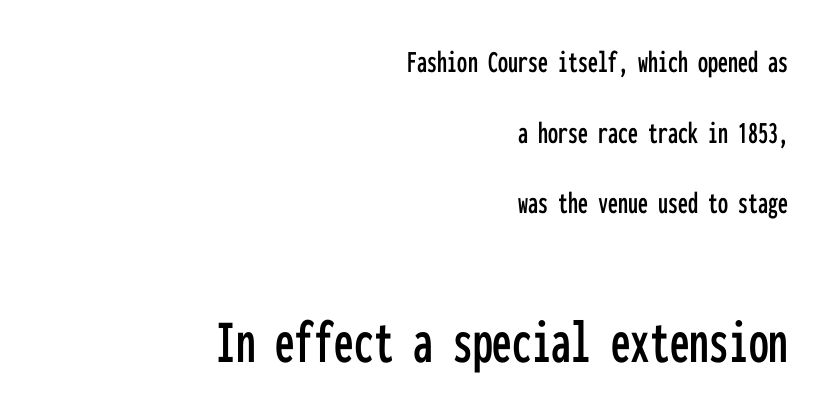
Q: Is the text italic (slanted)? A: No, it is upright.
Q: Is the typeface a serif or a sans-serif typeface? A: Sans-serif.
Q: Is the text underlined? A: No.
Q: How is the paragraph aligned? A: Right-aligned.
Q: Is the spacing between letters normal or unusually wide? A: Normal.
Q: Is the spacing between lines tight, normal or loose? A: Loose.
Q: Which block of text is set in a larger size, the first (top) or the second (bottom)? A: The second (bottom) one.
Q: Width (condensed, normal, or wide)? A: Condensed.
Q: Stroke contrast? A: Low.
Q: x-height? A: Medium.
Q: Monospaced? A: Yes.
